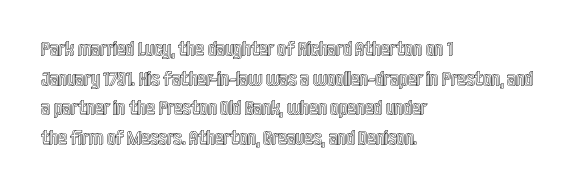
The words here are not underlined. Compared with typical paragraphs, the rows here are spaced about the same. Leftover space on each line is placed entirely after the last word. Students, note that the glyphs here touch the page at normal intervals. Italic: no, the glyphs are upright roman.
